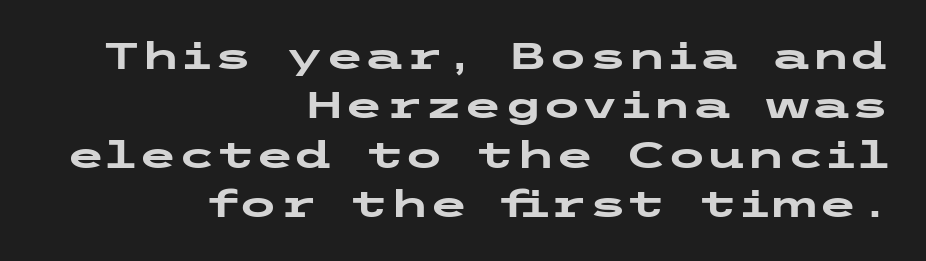
{"serif": "no", "italic": "no", "bold": "yes", "weight": "heavy", "width": "wide", "stroke_contrast": "low", "x_height": "medium", "underline": "no", "align": "right", "line_spacing": "normal", "line_spacing_ratio": 1.37, "letter_spacing": "normal", "letter_spacing_em": 0.0, "glyph_px": 36}
